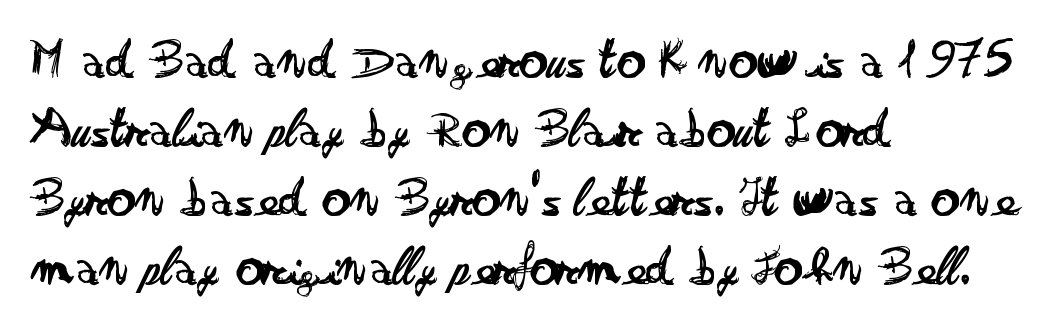
Proportional: the letters do not fall into vertical columns. Vertical stems look standard width or narrower in stroke. The axis of the letterforms is exactly vertical. Is the block centered? No — it sits flush against the left margin. Underline: absent. A typesetter would label this face a sans.
